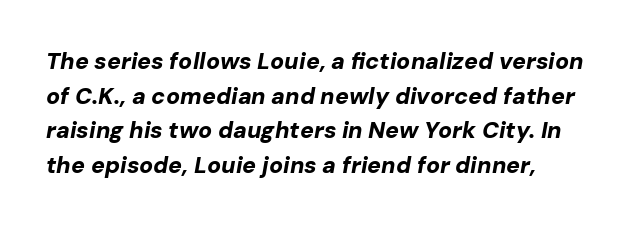
The paragraph shown leans on its left margin. The font's italic variant was chosen for this text. The passage shown is not underscored anywhere. In terms of leading, this rendering sits right in the middle.
